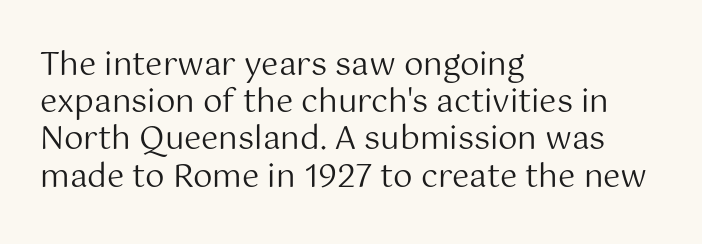
{"serif": "no", "italic": "no", "bold": "no", "weight": "regular", "width": "normal", "stroke_contrast": "medium", "x_height": "medium", "monospaced": "no", "underline": "no", "align": "left", "line_spacing_ratio": 1.2, "letter_spacing": "normal", "letter_spacing_em": 0.0, "glyph_px": 31}
